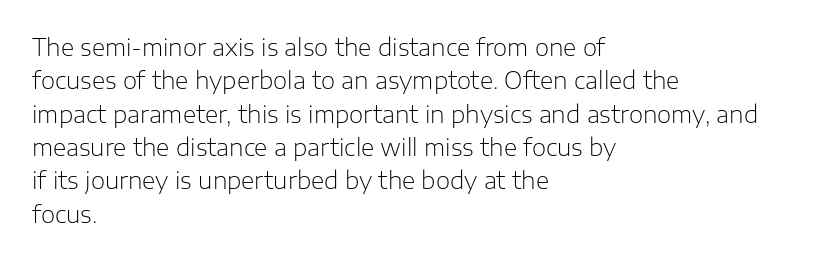
How would I describe the line gaps? Plain and ordinary. Just letters on the line, the space beneath them empty. Alignment: flush left. In terms of posture, this sample is upright.
